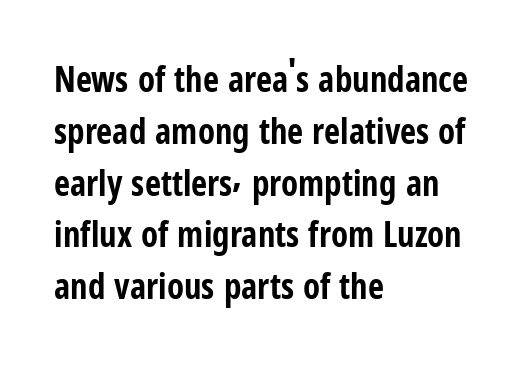
The image shows 35 px bold, condensed sans-serif type, upright; set left-aligned, normal line spacing (1.48x), normal letter spacing, not underlined; low stroke contrast and a medium x-height.
